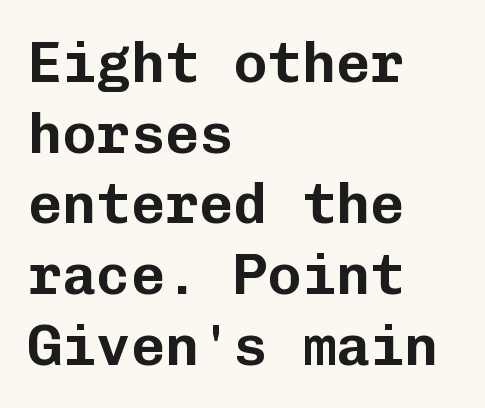
The image shows 57 px sans-serif type, upright, monospaced; set left-aligned, line spacing 1.24x, normal letter spacing, not underlined; low stroke contrast and a medium x-height.
